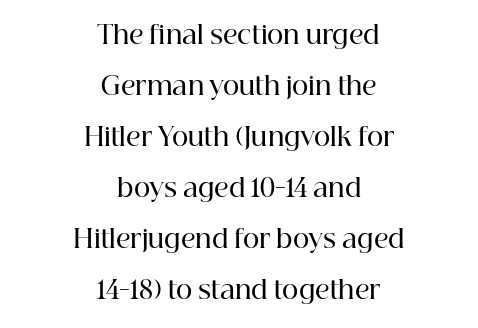
The image shows 25 px text type, upright; set centered, loose line spacing (2.04x), normal letter spacing, not underlined.
